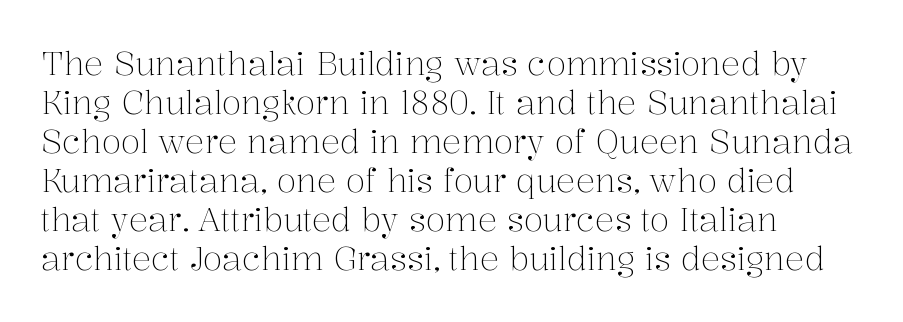
The image shows 32 px light serif type, upright; set left-aligned, line spacing 1.22x, normal letter spacing, not underlined; medium stroke contrast and a medium x-height.
